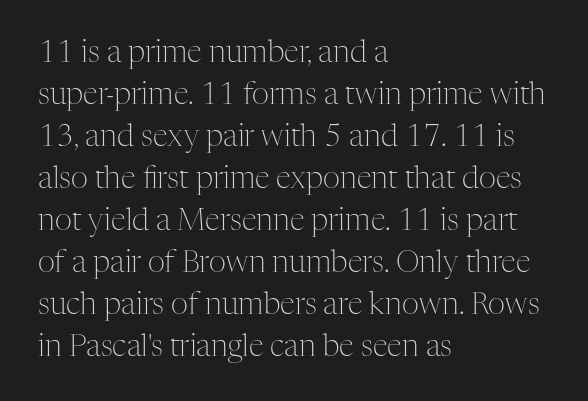
The image shows 30 px light serif type, upright; set left-aligned, normal line spacing (1.4x), normal letter spacing, not underlined; medium stroke contrast and a medium x-height.
